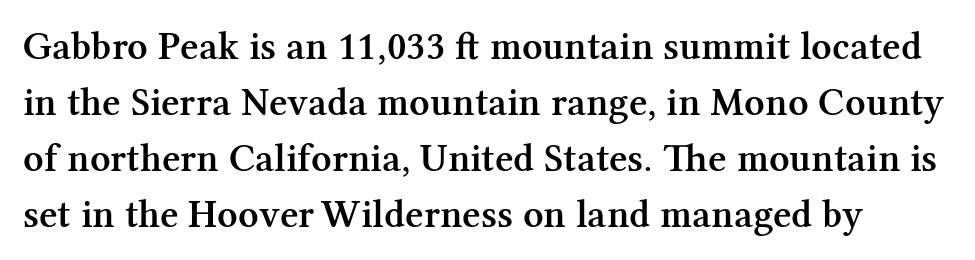
{"serif": "yes", "italic": "no", "bold": "semi", "weight": "semibold", "width": "normal", "stroke_contrast": "medium", "x_height": "medium", "monospaced": "no", "underline": "no", "line_spacing": "normal", "line_spacing_ratio": 1.4, "letter_spacing": "normal", "letter_spacing_em": 0.0, "glyph_px": 40}
